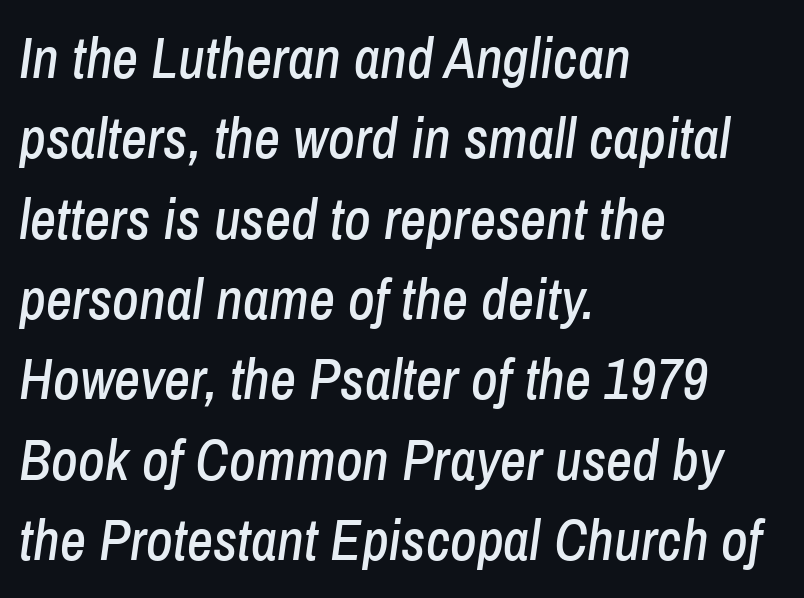
Q: Is the text italic (slanted)? A: Yes, it leans right by about 8 degrees.
Q: Is the text underlined? A: No.
Q: How is the paragraph aligned? A: Left-aligned.
Q: Is the spacing between letters normal or unusually wide? A: Normal.
Q: Is the spacing between lines tight, normal or loose? A: Normal.
Q: Width (condensed, normal, or wide)? A: Condensed.
Q: Stroke contrast? A: Low.
Q: x-height? A: Medium.
Q: Monospaced? A: No.
